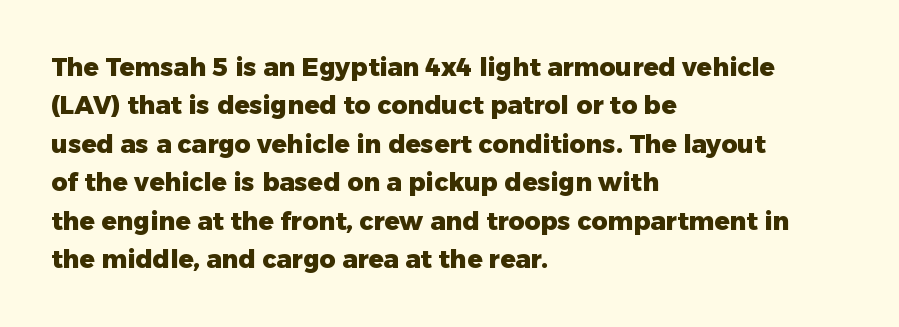
{"italic": "no", "bold": "yes", "underline": "no", "align": "left", "line_spacing": "normal", "line_spacing_ratio": 1.54, "letter_spacing": "normal", "letter_spacing_em": 0.0, "glyph_px": 25}
